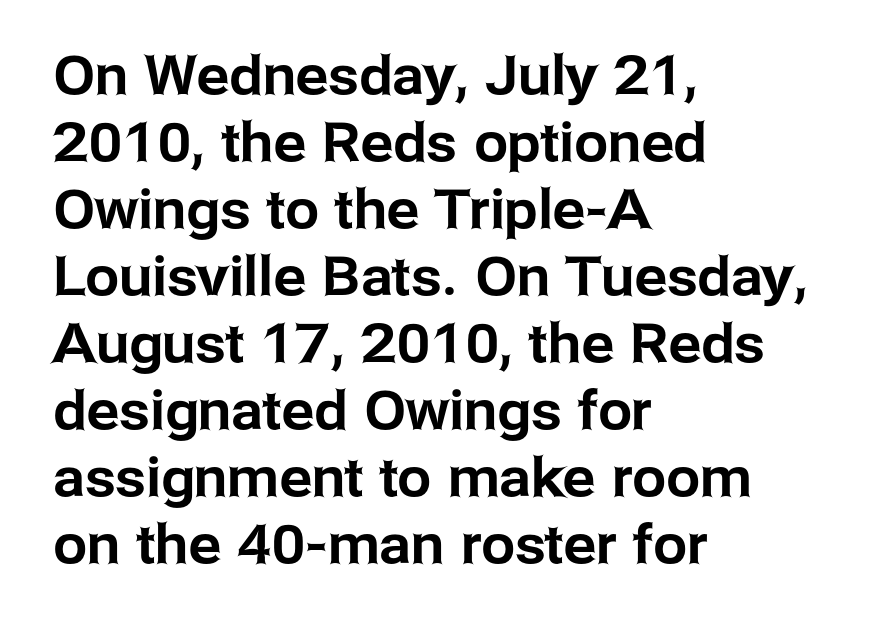
Italic? Not at all — the glyphs are vertical. Plain, unruled lines of type. Alignment: flush left. These lines are rendered in a variable-pitch font. In terms of letterform style, serifs are entirely absent. The gaps between neighbouring characters are ordinary and unremarkable.
